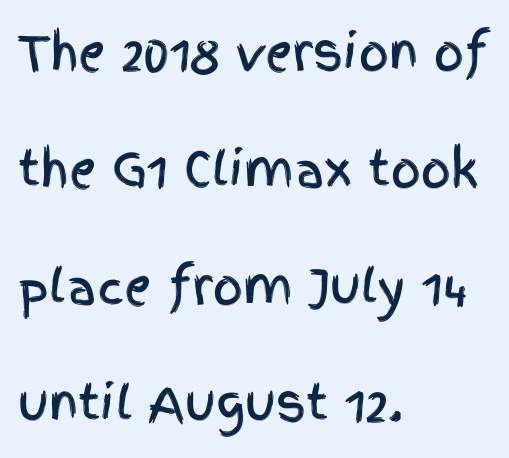
{"serif": "no", "italic": "no", "width": "condensed", "x_height": "large", "monospaced": "no", "underline": "no", "align": "left", "line_spacing": "loose", "line_spacing_ratio": 2.49, "letter_spacing": "normal", "letter_spacing_em": 0.0, "glyph_px": 47}
